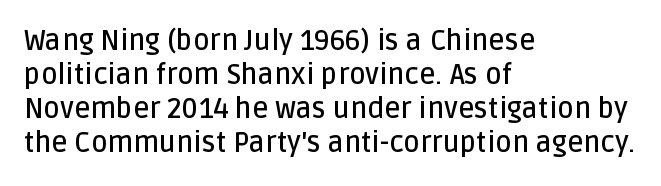
The image shows 28 px semibold sans-serif type, upright; set left-aligned, line spacing 1.22x, normal letter spacing, not underlined; low stroke contrast and a large x-height.
